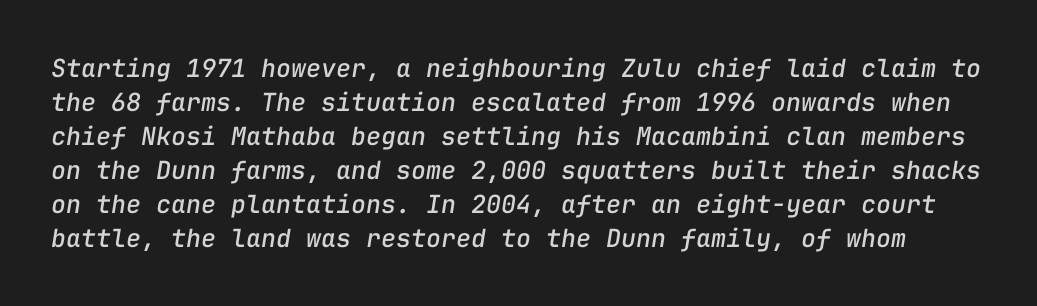
Regarding leading, the lines here are spaced in the standard way. The gap between lines stays unmarked. The specimen reads as italic at a glance. Compared with typical body copy, the letter spacing here is the same.
